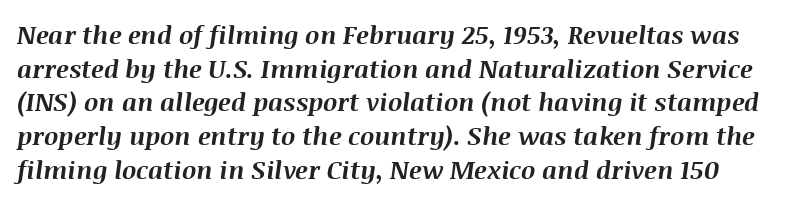
Compared with typical paragraphs, the rows here are spaced about the same. Only glyphs here, with clear space below each row. Is the letter spacing exaggerated? No — it looks like the ordinary default. Tall strokes in this sample are angled rather than plumb. Pretty heavy lettering here — definitely bold.
